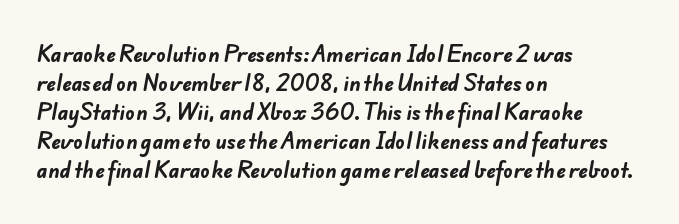
Q: Is the text bold? A: Yes.
Q: Is the text underlined? A: No.
Q: How is the paragraph aligned? A: Left-aligned.
Q: Is the spacing between letters normal or unusually wide? A: Normal.
Q: Is the spacing between lines tight, normal or loose? A: Normal.
